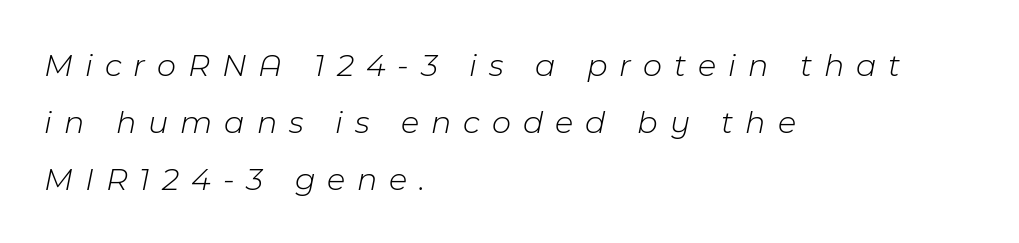
Q: Is the text bold? A: No.
Q: Is the text italic (slanted)? A: Yes, it leans right by about 11 degrees.
Q: Is the text underlined? A: No.
Q: How is the paragraph aligned? A: Left-aligned.
Q: Is the spacing between letters normal or unusually wide? A: Unusually wide.
Q: Width (condensed, normal, or wide)? A: Normal.
Q: Stroke contrast? A: Low.
Q: x-height? A: Medium.
Q: Monospaced? A: No.
